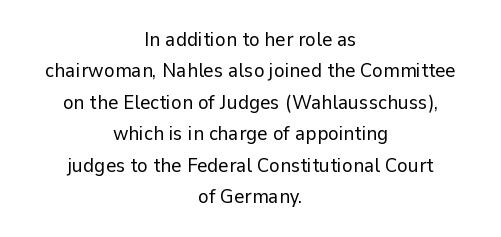
Q: Is the text bold? A: No.
Q: Is the text italic (slanted)? A: No, it is upright.
Q: Is the text underlined? A: No.
Q: How is the paragraph aligned? A: Centered.
Q: Is the spacing between letters normal or unusually wide? A: Normal.
Q: Is the spacing between lines tight, normal or loose? A: Normal.
